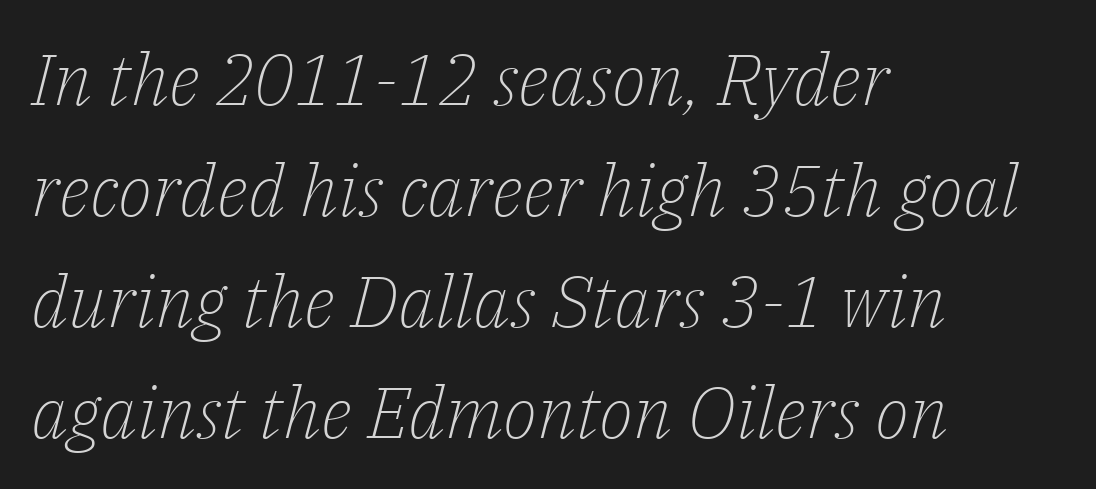
The image shows 72 px light serif type, italic (leaning right); set left-aligned, normal line spacing (1.54x), normal letter spacing, not underlined; low stroke contrast and a medium x-height.
